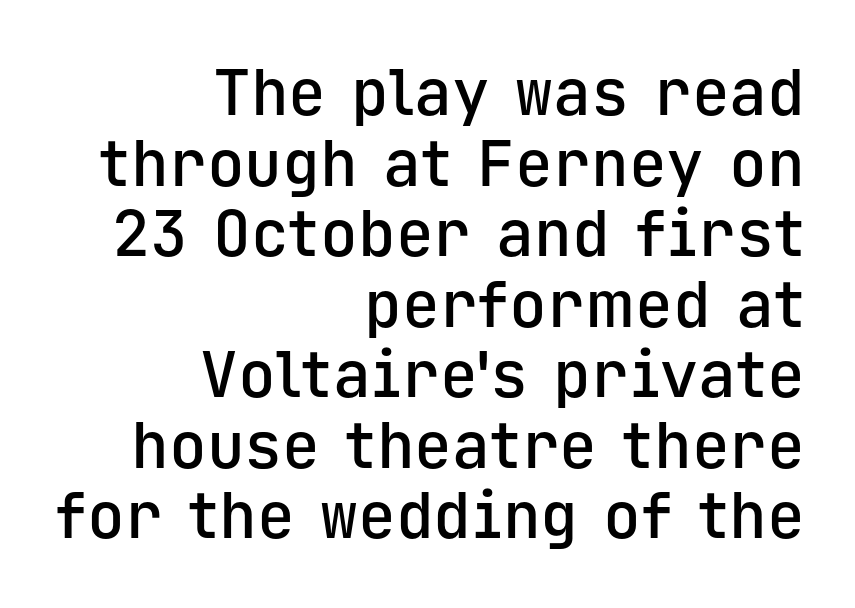
{"serif": "no", "italic": "no", "bold": "semi", "weight": "semibold", "width": "normal", "stroke_contrast": "low", "x_height": "medium", "monospaced": "yes", "underline": "no", "align": "right", "line_spacing": "tight", "line_spacing_ratio": 1.12, "letter_spacing": "normal", "letter_spacing_em": 0.0, "glyph_px": 63}
